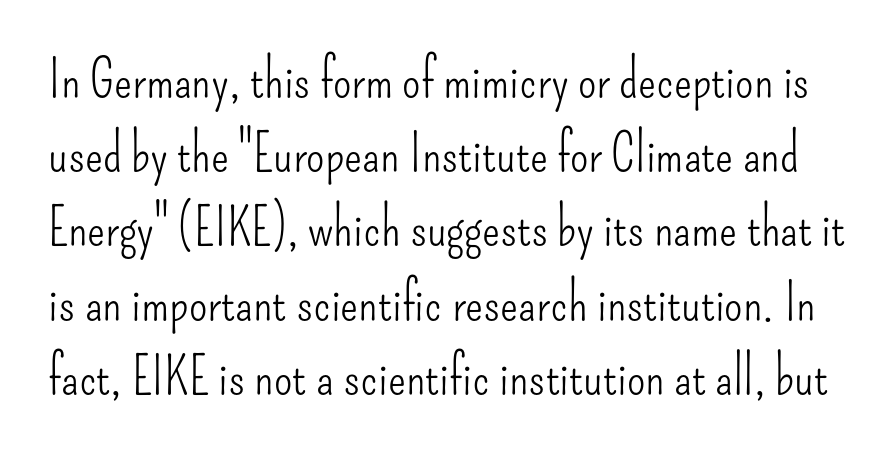
Summary of weight: not heavy and not bold. Glyph-to-glyph distance matches everyday printed text. Descenders hang freely into open space. A typesetter would call this leading conventional body-copy spacing.
